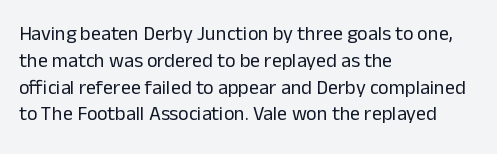
The image shows 20 px text type, upright; set left-aligned, normal line spacing (1.34x), normal letter spacing, not underlined.
